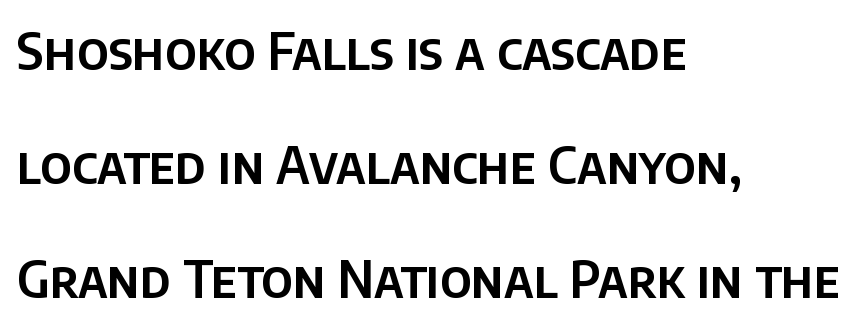
Q: Is the text italic (slanted)? A: No, it is upright.
Q: Is the typeface a serif or a sans-serif typeface? A: Sans-serif.
Q: Is the text underlined? A: No.
Q: How is the paragraph aligned? A: Left-aligned.
Q: Is the spacing between letters normal or unusually wide? A: Normal.
Q: Is the spacing between lines tight, normal or loose? A: Loose.
Q: Width (condensed, normal, or wide)? A: Normal.
Q: Stroke contrast? A: Low.
Q: x-height? A: Large.
Q: Monospaced? A: No.
